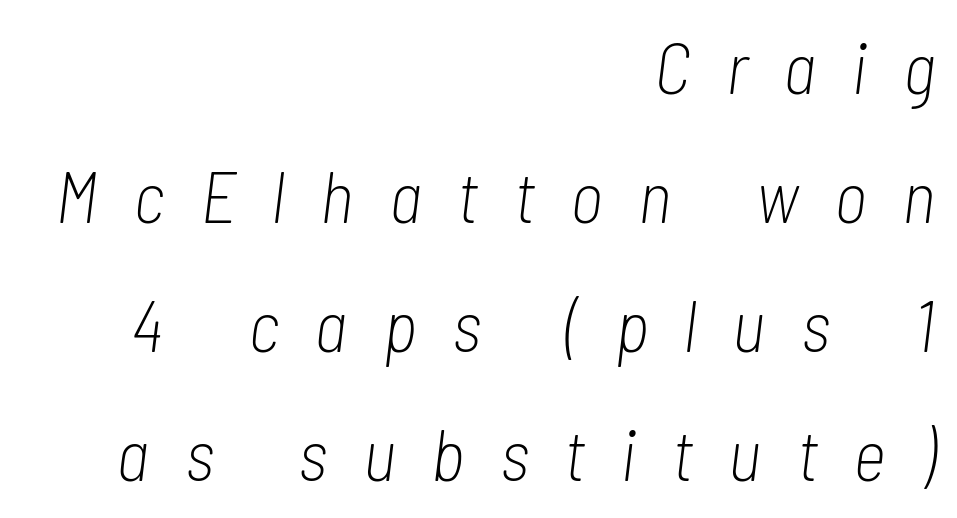
No word sits above an underline. Compared with a flush-left layout, this one pins lines to the opposite, right side. You could not count columns in this text — the font is proportionally spaced. In terms of posture, this sample is oblique. Weight class: somewhere from thin through regular.
